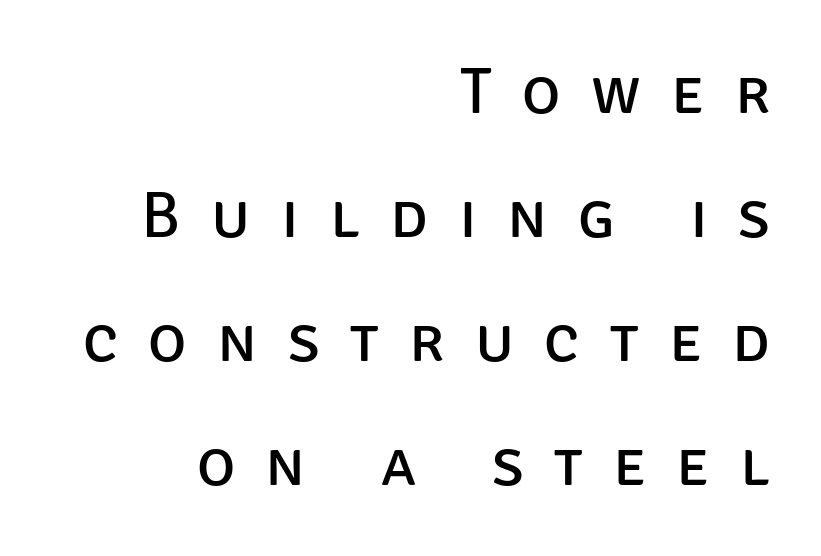
Is there any slant? The stems are plumb. Which margin do the lines hug? The right one — the left edge is uneven. Leading: increased. Summary of weight: not heavy and not bold. Does extra space separate the letters? Yes, quite a lot of it. Serif or sans? Sans — the stroke terminals are bare.
